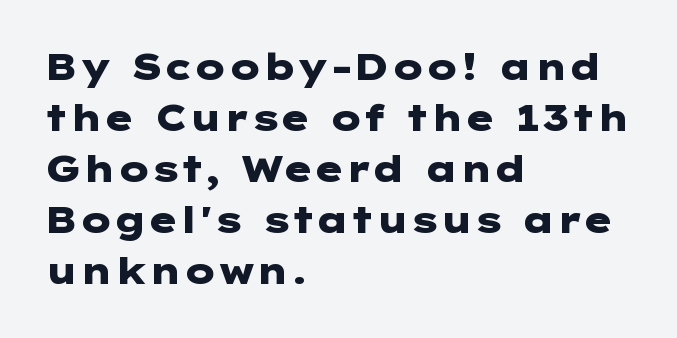
{"serif": "no", "italic": "no", "bold": "yes", "weight": "heavy", "width": "wide", "stroke_contrast": "low", "x_height": "medium", "underline": "no", "align": "left", "line_spacing": "normal", "line_spacing_ratio": 1.42, "letter_spacing": "normal", "letter_spacing_em": 0.0, "glyph_px": 36}
